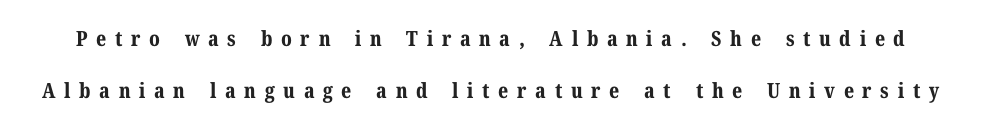
Posture: upright roman. What weight is shown? A full bold with thick strokes. Leading is clearly above the norm, producing a sparse column. Anything drawn beneath the words? Only blank space. Tracking here is generous; glyphs stand well apart from one another.
